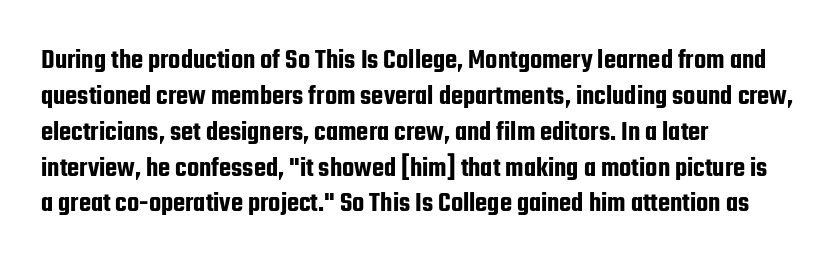
Compared with typical paragraphs, the rows here are spaced about the same. Regarding serifs, this sample does without them. This is roman type, the default non-slanted kind. Standard letterfit; no display-style spreading of the glyphs. A student would call this left alignment; a typographer would say flush left, rag right. A typesetter would call this proportional, since set widths differ per character.
